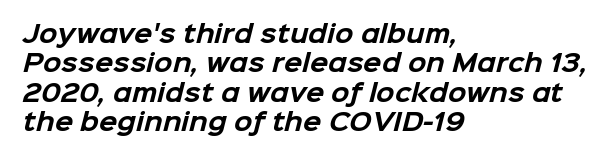
Left-aligned paragraph, ragged on the right. This is heavy type, rendered in bold. Letter spacing: default. The strip under each line holds only bare page.
